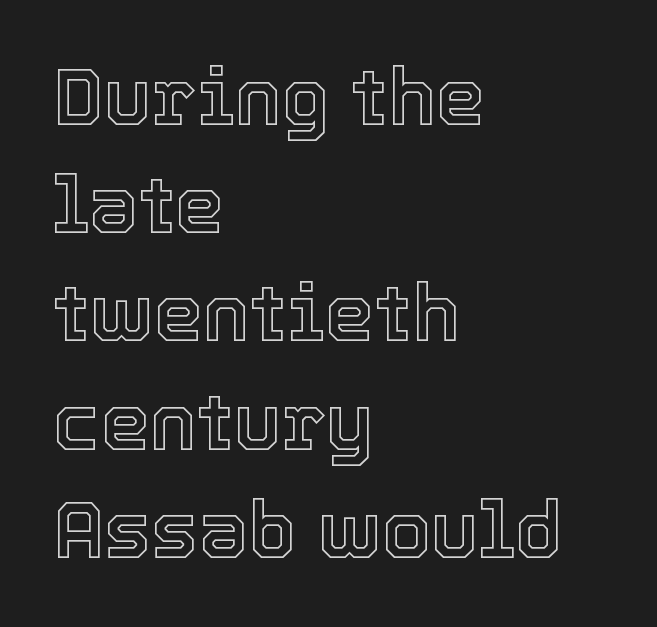
The image shows 79 px text type, upright; set left-aligned, normal line spacing (1.37x), normal letter spacing, not underlined; a medium x-height.
